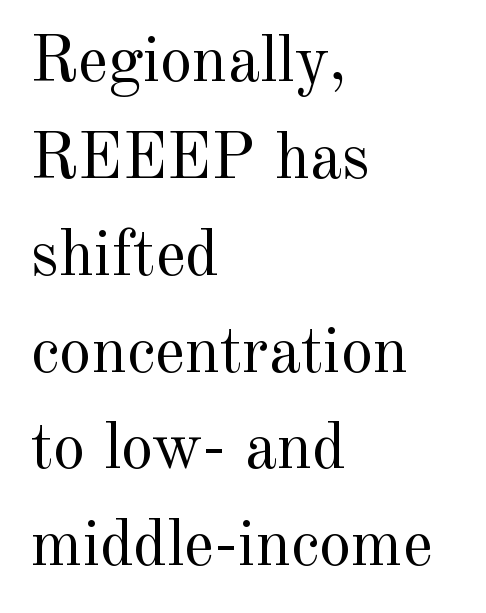
Q: Is the text bold? A: No.
Q: Is the text italic (slanted)? A: No, it is upright.
Q: Is the typeface a serif or a sans-serif typeface? A: Serif.
Q: Is the text underlined? A: No.
Q: How is the paragraph aligned? A: Left-aligned.
Q: Is the spacing between letters normal or unusually wide? A: Normal.
Q: Is the spacing between lines tight, normal or loose? A: Normal.
Q: Width (condensed, normal, or wide)? A: Normal.
Q: x-height? A: Small.
Q: Monospaced? A: No.
